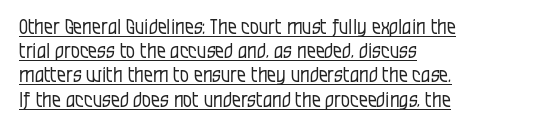
{"italic": "no", "bold": "no", "underline": "yes", "align": "left", "line_spacing_ratio": 1.21, "letter_spacing": "normal", "letter_spacing_em": 0.0, "glyph_px": 20}
